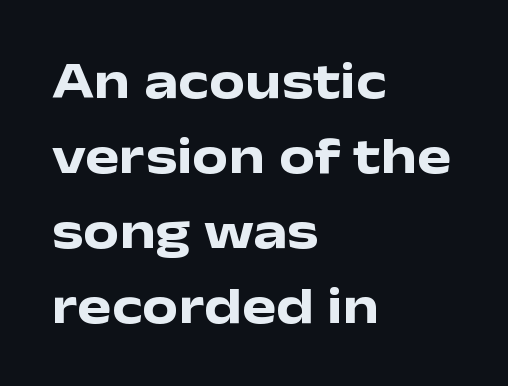
The image shows 51 px heavy, wide sans-serif type, upright; set left-aligned, normal line spacing (1.47x), normal letter spacing, not underlined; low stroke contrast and a medium x-height.
